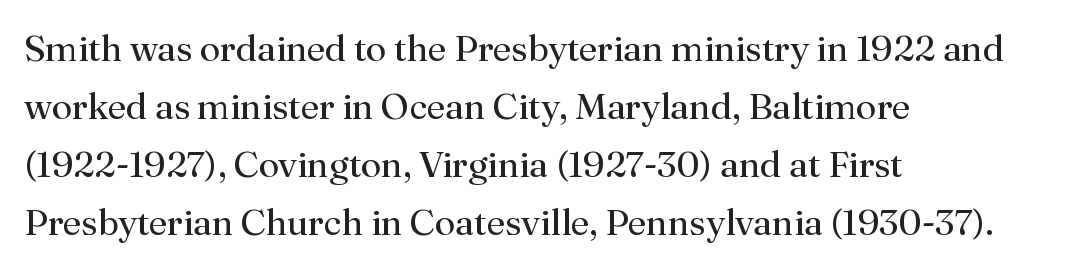
The letters advance in unequal steps, a hallmark of proportional type. Reading down the block, your eye returns to a fixed left position each line. Nobody drew a line under any word here. Compared with a typical body face, this is equally light or lighter still. The characters display serif detailing at their extremities. Is the letter spacing exaggerated? No — it looks like the ordinary default.
